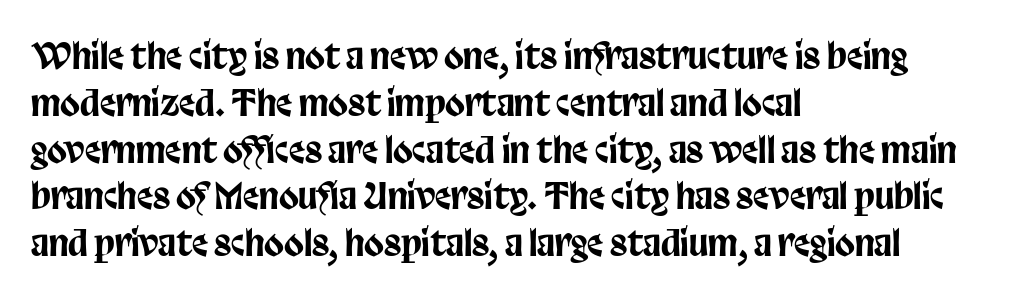
{"serif": "no", "italic": "no", "width": "condensed", "stroke_contrast": "low", "x_height": "large", "monospaced": "no", "underline": "no", "align": "left", "line_spacing": "normal", "line_spacing_ratio": 1.3, "letter_spacing": "normal", "letter_spacing_em": 0.0, "glyph_px": 36}
